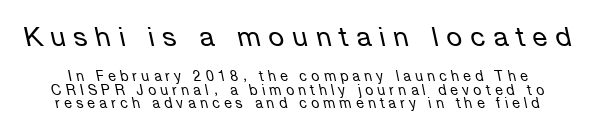
The image shows 27 px text type, italic (leaning left); set tight line spacing (0.98x), unusually wide letter spacing (+0.31 em), not underlined; the first (top) block is 1.93x larger.
